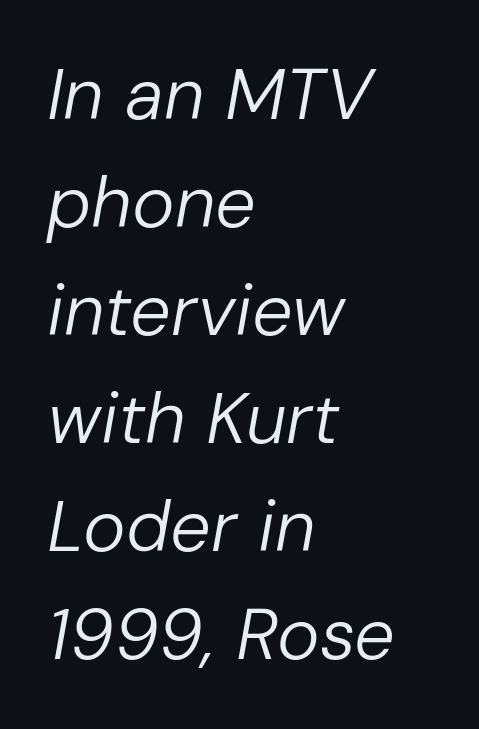
Summary of weight: not heavy and not bold. Spacing verdict: proportional, widths tailored to each character. The lines in this sample share a left origin and differ only in where they stop. The leading is moderate, giving the passage an even texture. The line texture is even and compact thanks to regular tracking. These lines were composed using italics.
